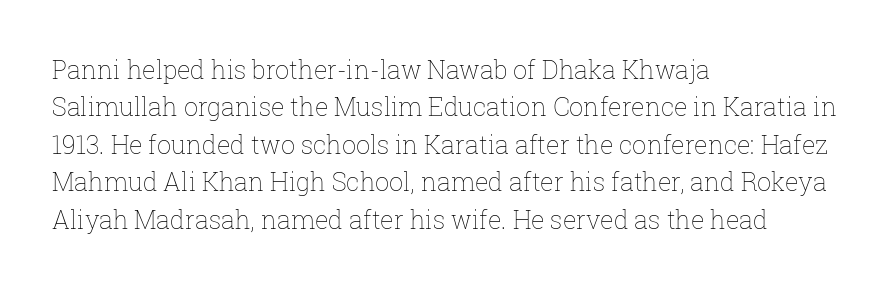
The image shows 25 px text type, upright; set left-aligned, normal line spacing (1.5x), normal letter spacing, not underlined.
